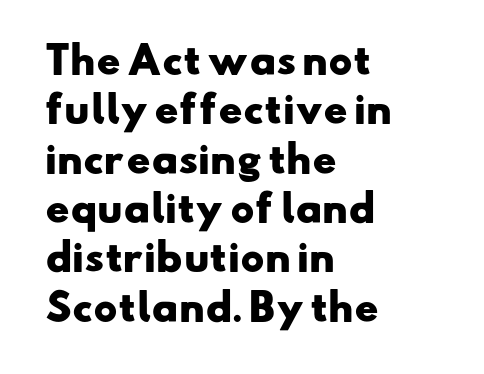
{"serif": "no", "bold": "yes", "weight": "heavy", "width": "wide", "stroke_contrast": "low", "x_height": "small", "monospaced": "no", "underline": "no", "align": "left", "line_spacing": "normal", "line_spacing_ratio": 1.37, "letter_spacing": "normal", "letter_spacing_em": 0.0, "glyph_px": 36}
